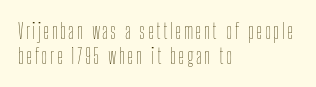
The zone under the glyphs is completely vacant. Ascenders rise straight up at ninety degrees. Which margin do the lines hug? The left one — the right edge is uneven. Stroke mass is kept to a normal reading level or below.
